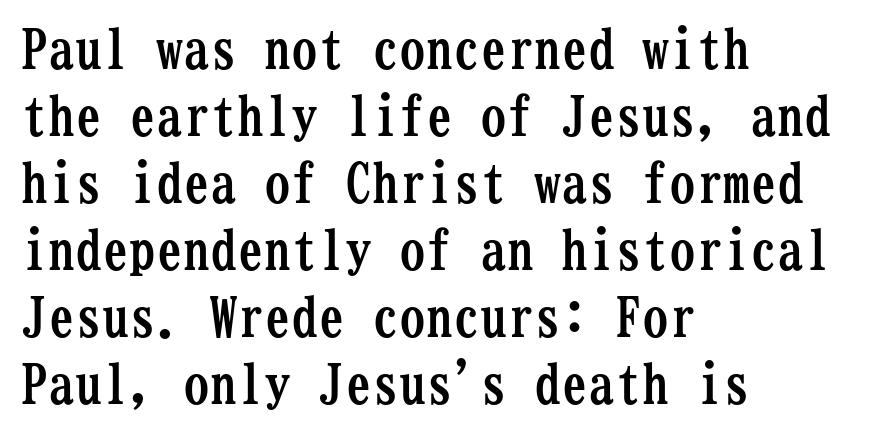
Q: Is the text bold? A: Yes.
Q: Is the text italic (slanted)? A: No, it is upright.
Q: Is the typeface a serif or a sans-serif typeface? A: Serif.
Q: Is the text underlined? A: No.
Q: How is the paragraph aligned? A: Left-aligned.
Q: Is the spacing between letters normal or unusually wide? A: Normal.
Q: Width (condensed, normal, or wide)? A: Condensed.
Q: Stroke contrast? A: Low.
Q: x-height? A: Medium.
Q: Monospaced? A: Yes.
